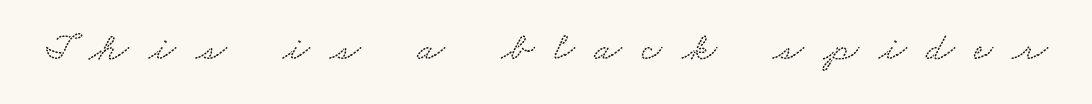
Q: Is the typeface a serif or a sans-serif typeface? A: Serif.
Q: Is the text underlined? A: No.
Q: Is the spacing between letters normal or unusually wide? A: Unusually wide.
Q: Width (condensed, normal, or wide)? A: Wide.
Q: Stroke contrast? A: Medium.
Q: x-height? A: Small.
Q: Monospaced? A: No.
